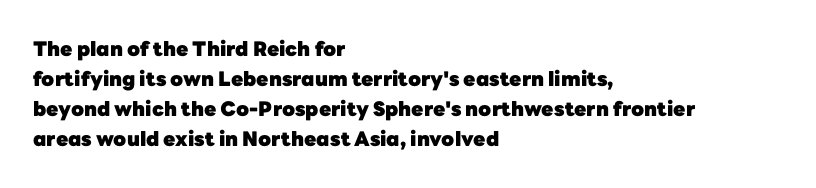
The image shows 20 px bold type, upright; set left-aligned, normal line spacing (1.5x), normal letter spacing, not underlined.
